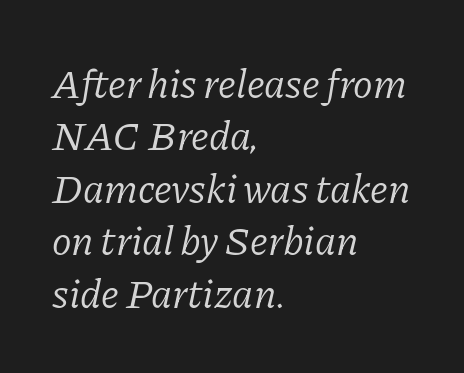
Q: Is the text bold? A: No.
Q: Is the text italic (slanted)? A: Yes, it leans right by about 11 degrees.
Q: Is the typeface a serif or a sans-serif typeface? A: Serif.
Q: Is the text underlined? A: No.
Q: How is the paragraph aligned? A: Left-aligned.
Q: Is the spacing between letters normal or unusually wide? A: Normal.
Q: Is the spacing between lines tight, normal or loose? A: Normal.
Q: Width (condensed, normal, or wide)? A: Normal.
Q: Stroke contrast? A: Low.
Q: x-height? A: Medium.
Q: Monospaced? A: No.
